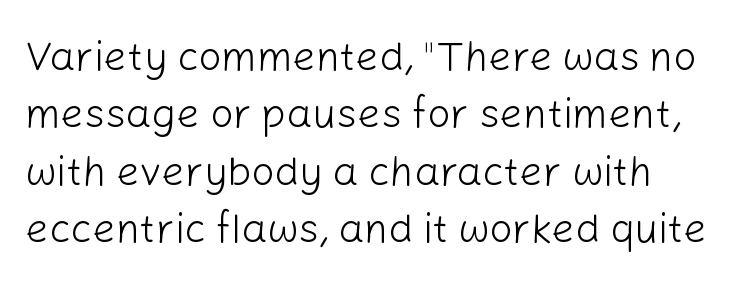
Q: Is the text bold? A: No.
Q: Is the text italic (slanted)? A: No, it is upright.
Q: Is the typeface a serif or a sans-serif typeface? A: Sans-serif.
Q: Is the text underlined? A: No.
Q: How is the paragraph aligned? A: Left-aligned.
Q: Is the spacing between letters normal or unusually wide? A: Normal.
Q: Is the spacing between lines tight, normal or loose? A: Normal.
Q: Width (condensed, normal, or wide)? A: Normal.
Q: Stroke contrast? A: Low.
Q: x-height? A: Medium.
Q: Monospaced? A: No.
